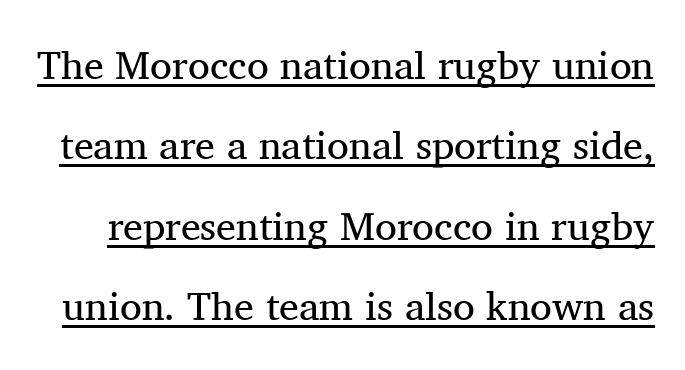
Here the designer chose a conventional face with non-uniform glyph widths. The rendering shows small feet on the letterforms — a serif design. You could fit nearly another row in the gap between these rows. Stem width sits at or under what a default text font uses.
